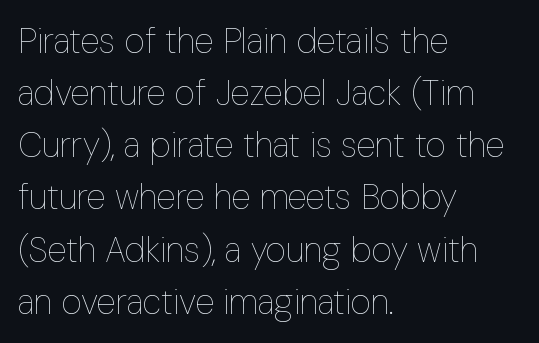
Quick note: interline space is typical. Each letter keeps its own natural width here, so spacing adapts to shape. Ink coverage per letter is moderate at most. Does the lettering tilt? It doesn't — this is upright.
